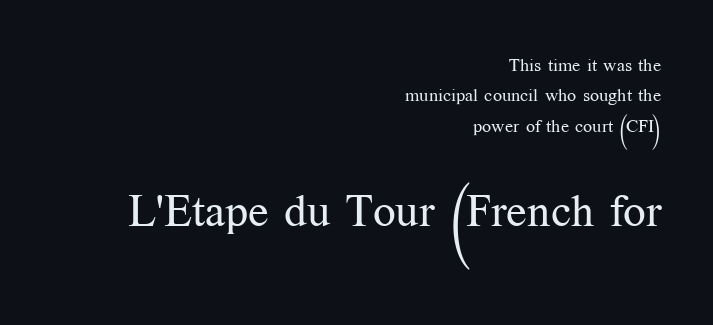
{"serif": "yes", "italic": "no", "bold": "no", "weight": "regular", "width": "normal", "stroke_contrast": "medium", "x_height": "medium", "monospaced": "no", "underline": "no", "align": "right", "line_spacing": "normal", "line_spacing_ratio": 1.69, "letter_spacing": "normal", "letter_spacing_em": 0.0, "larger_block": "second", "size_ratio": 2.5, "glyph_px": 45}
